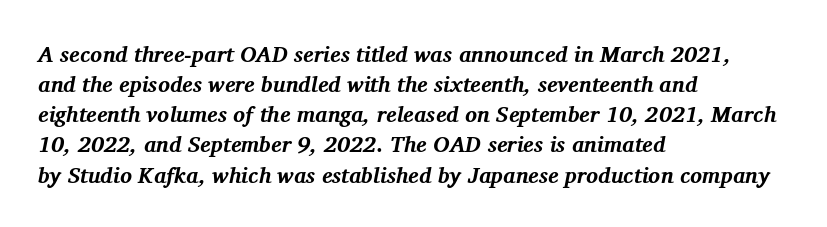
{"italic": "yes", "lean": "right", "slant_degrees": 11, "bold": "yes", "underline": "no", "align": "left", "line_spacing": "normal", "line_spacing_ratio": 1.37, "letter_spacing": "normal", "letter_spacing_em": 0.0, "glyph_px": 22}
